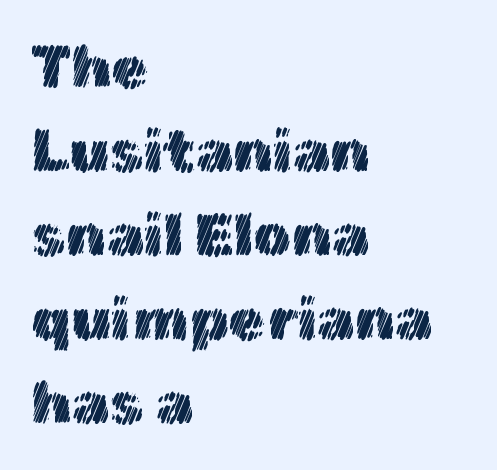
{"italic": "no", "width": "normal", "x_height": "medium", "monospaced": "no", "underline": "no", "align": "left", "line_spacing": "normal", "line_spacing_ratio": 1.4, "letter_spacing": "normal", "letter_spacing_em": 0.0, "glyph_px": 60}
